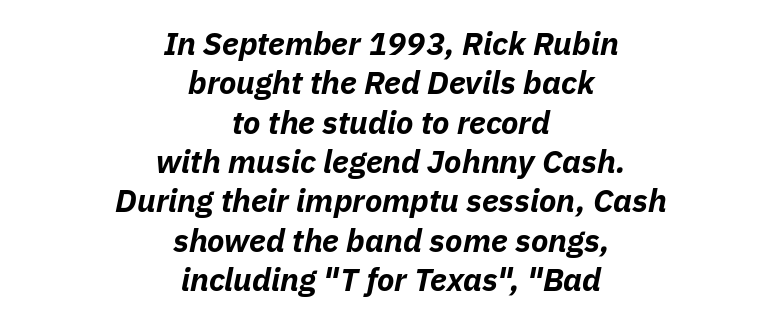
{"italic": "yes", "lean": "right", "slant_degrees": 11, "bold": "yes", "weight": "bold", "width": "normal", "stroke_contrast": "low", "x_height": "medium", "monospaced": "no", "underline": "no", "align": "center", "line_spacing_ratio": 1.23, "letter_spacing": "normal", "letter_spacing_em": 0.0, "glyph_px": 32}
